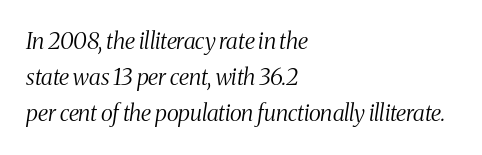
The image shows 23 px text type, italic (leaning right); set left-aligned, normal line spacing (1.57x), normal letter spacing, not underlined.
